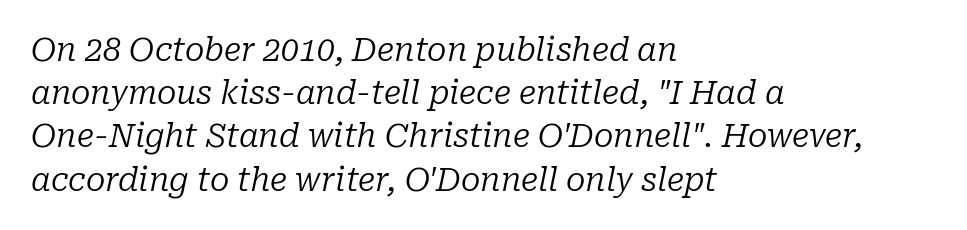
A typesetter would call this proportional, since set widths differ per character. Just letters on the line, the space beneath them empty. If you drew a line through each stem, it would be angled. The gaps between neighbouring characters are ordinary and unremarkable. The leading is moderate, giving the passage an even texture. A classic flush-left, rag-right setting is used for this passage.
